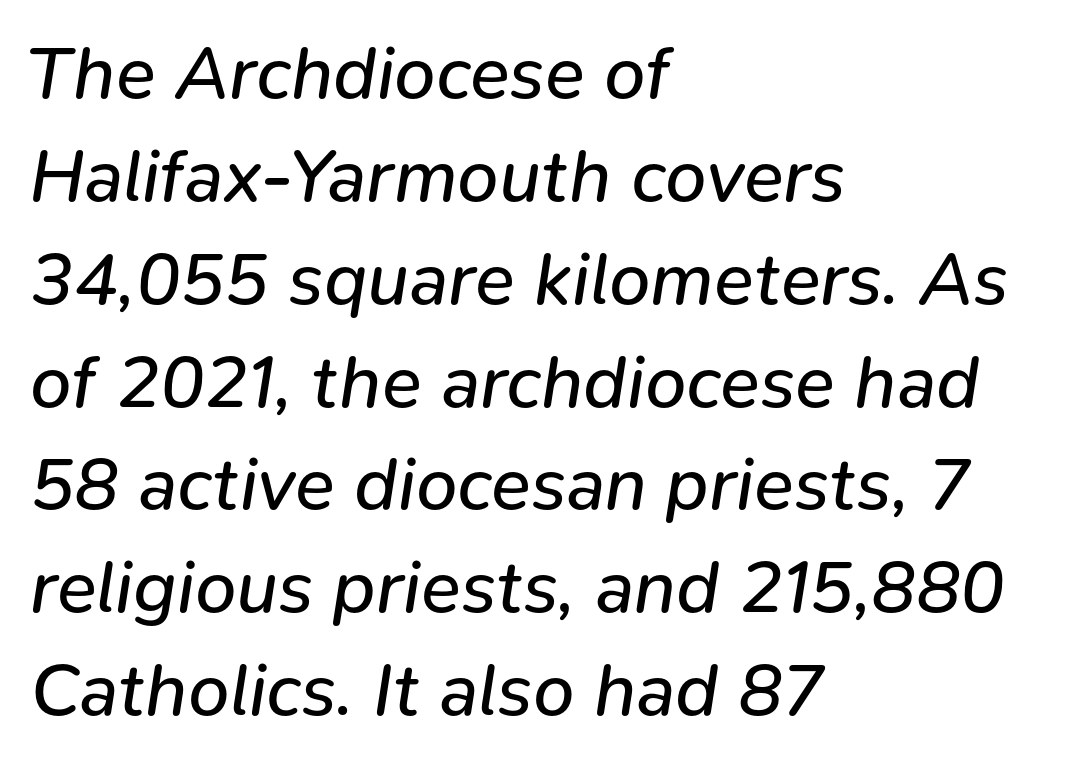
The image shows 74 px regular-weight type, italic (leaning right); set left-aligned, normal line spacing (1.39x), normal letter spacing, not underlined; low stroke contrast and a medium x-height.
